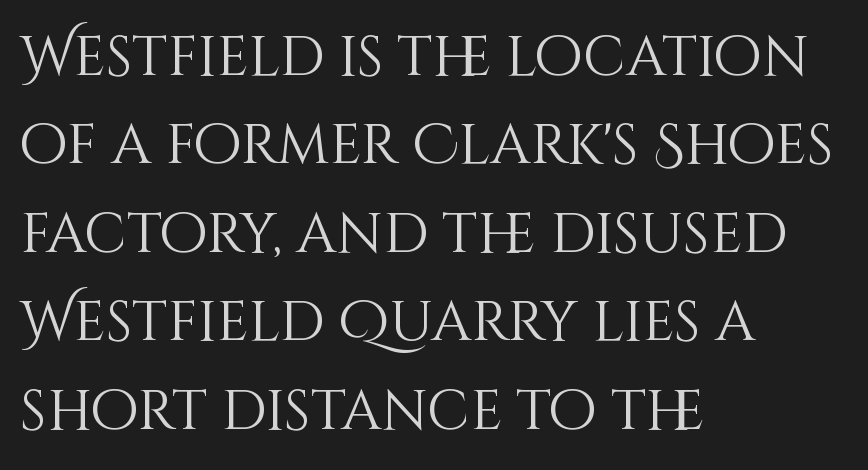
{"italic": "no", "bold": "no", "weight": "light", "width": "normal", "stroke_contrast": "medium", "x_height": "large", "monospaced": "no", "underline": "no", "align": "left", "line_spacing": "normal", "line_spacing_ratio": 1.58, "letter_spacing": "normal", "letter_spacing_em": 0.0, "glyph_px": 56}
